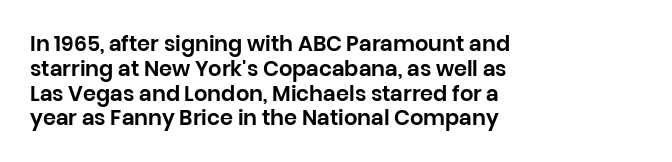
The image shows 21 px text type, upright; set left-aligned, line spacing 1.18x, normal letter spacing, not underlined.
